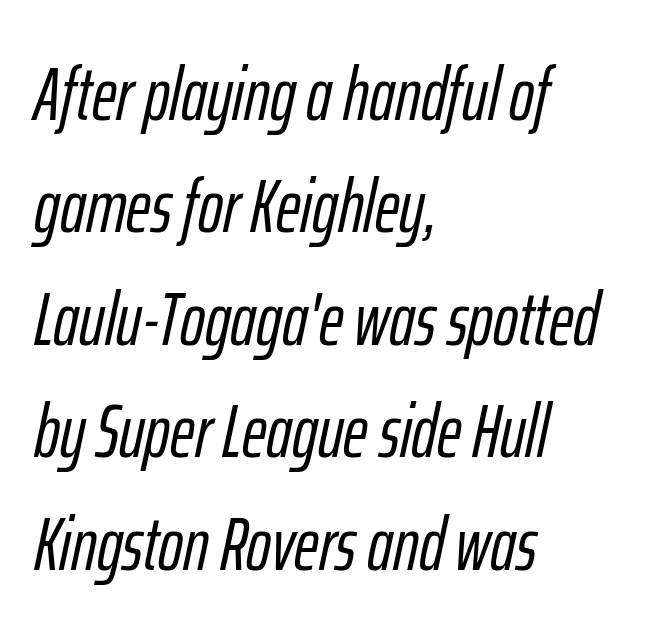
Looking at the ascenders, they clearly lean. The face used here is proportionally spaced, like ordinary book or web type. Successive baselines arrive at the customary interval. Rule under the text: the space is simply empty. The passage is arranged the way most books set body copy — flush left.
